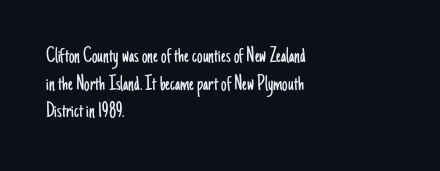
The typeface has the unassuming heft of standard copy or less. Vertical strokes here are truly vertical. A clean baseline with only descenders dipping below it. Default kerning and tracking; the words read as compact shapes.
